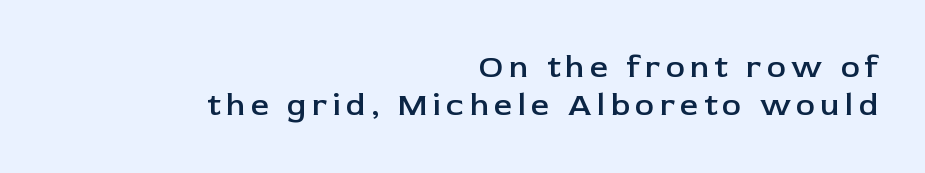
{"serif": "no", "italic": "no", "bold": "semi", "weight": "semibold", "width": "normal", "stroke_contrast": "low", "x_height": "medium", "monospaced": "no", "underline": "no", "align": "right", "line_spacing_ratio": 1.19, "glyph_px": 32}
